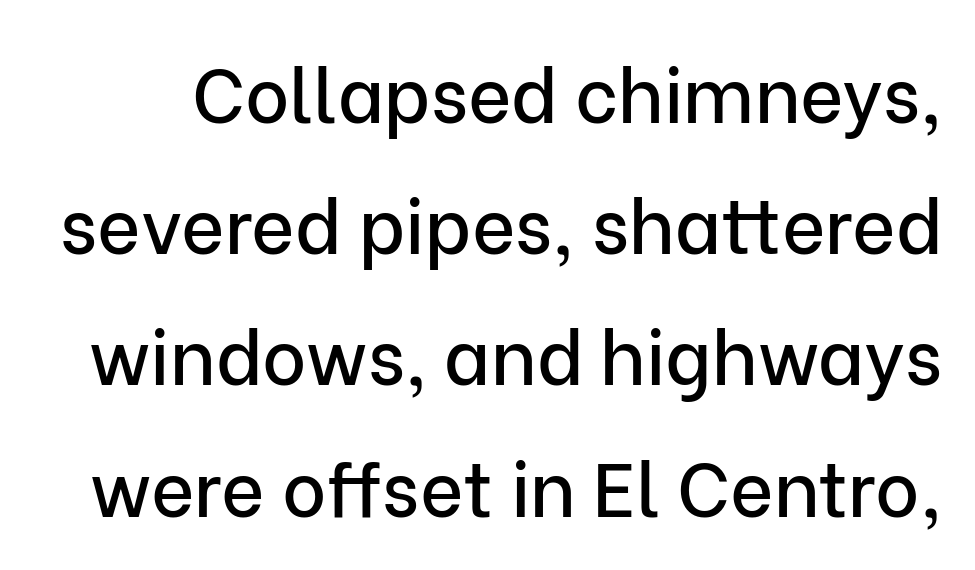
The image shows 75 px sans-serif type, upright; set line spacing 1.75x, normal letter spacing, not underlined; low stroke contrast and a medium x-height.
